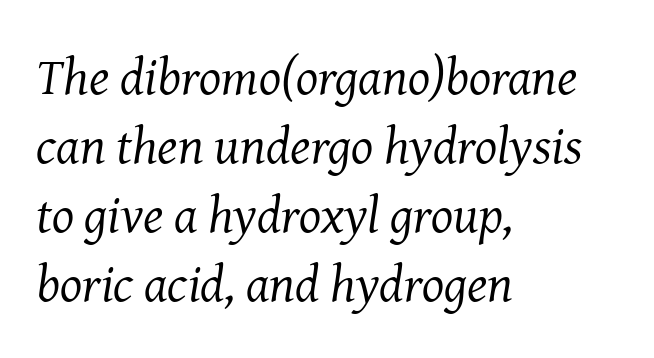
Q: Is the text bold? A: No.
Q: Is the text italic (slanted)? A: Yes, it leans right by about 8 degrees.
Q: Is the typeface a serif or a sans-serif typeface? A: Serif.
Q: Is the text underlined? A: No.
Q: How is the paragraph aligned? A: Left-aligned.
Q: Is the spacing between letters normal or unusually wide? A: Normal.
Q: Is the spacing between lines tight, normal or loose? A: Normal.
Q: Width (condensed, normal, or wide)? A: Normal.
Q: Stroke contrast? A: Medium.
Q: x-height? A: Medium.
Q: Monospaced? A: No.
